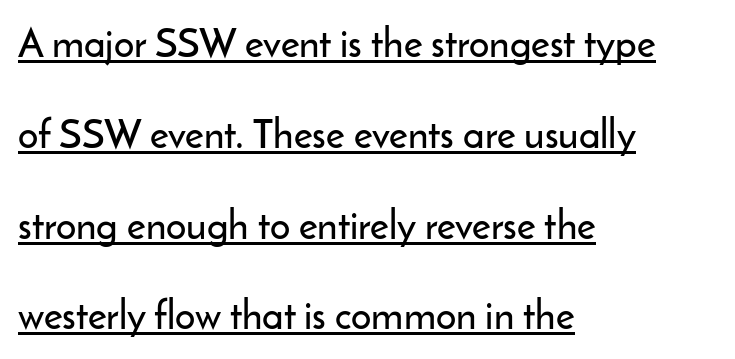
{"serif": "no", "italic": "no", "width": "normal", "stroke_contrast": "low", "x_height": "small", "monospaced": "no", "underline": "yes", "align": "left", "line_spacing": "loose", "line_spacing_ratio": 2.27, "letter_spacing": "normal", "letter_spacing_em": 0.0, "glyph_px": 40}
